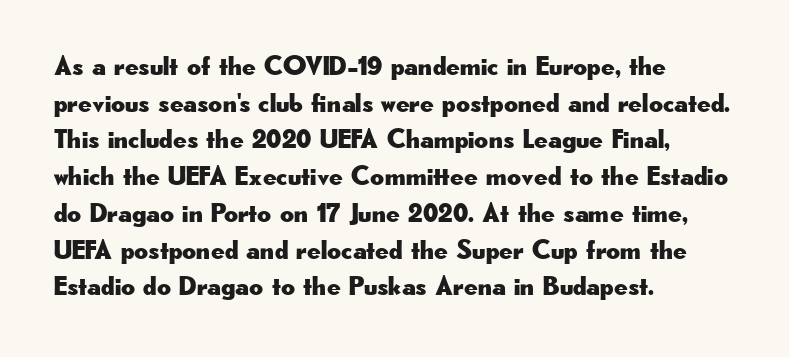
{"italic": "no", "underline": "no", "align": "left", "line_spacing": "normal", "line_spacing_ratio": 1.36, "letter_spacing": "normal", "letter_spacing_em": 0.0, "glyph_px": 27}
